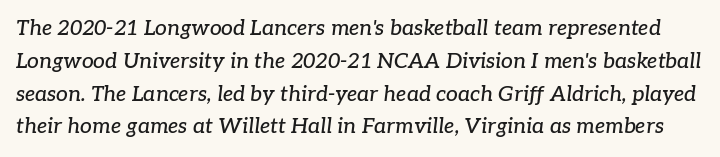
Q: Is the text italic (slanted)? A: Yes, it leans right by about 7 degrees.
Q: Is the text underlined? A: No.
Q: Is the spacing between letters normal or unusually wide? A: Normal.
Q: Is the spacing between lines tight, normal or loose? A: Normal.
